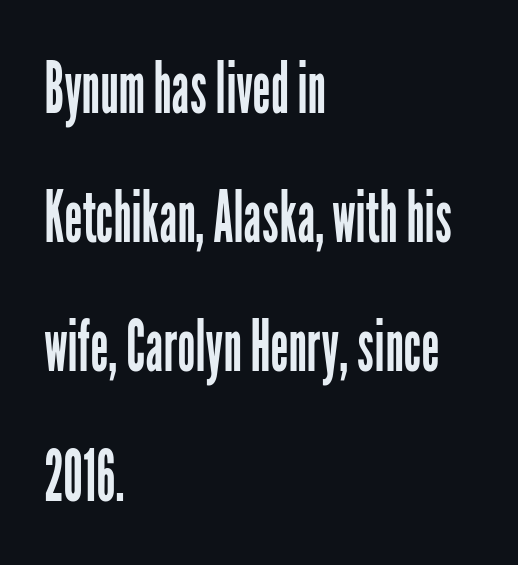
{"serif": "no", "italic": "no", "bold": "no", "weight": "regular", "width": "condensed", "stroke_contrast": "low", "x_height": "medium", "monospaced": "no", "underline": "no", "align": "left", "line_spacing_ratio": 1.82, "letter_spacing": "normal", "letter_spacing_em": 0.0, "glyph_px": 71}
